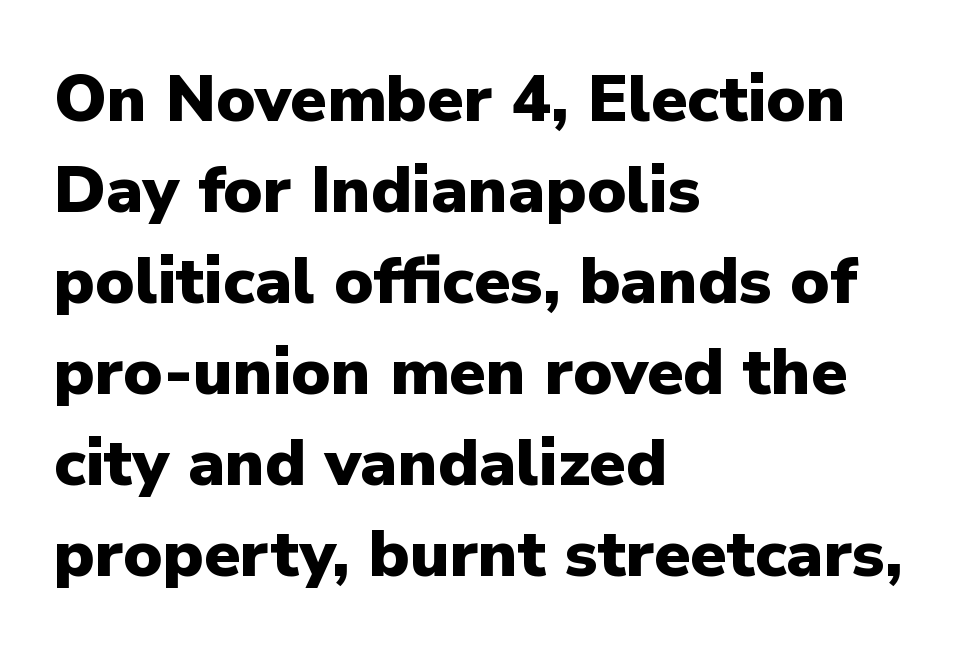
Honestly, there is no underline to notice here at all. Do the characters align in a grid? No, the font is proportional. Glyph-to-glyph distance matches everyday printed text. Quick note: not italic, upright. Grotesque or geometric, the face here clearly has no serifs.
